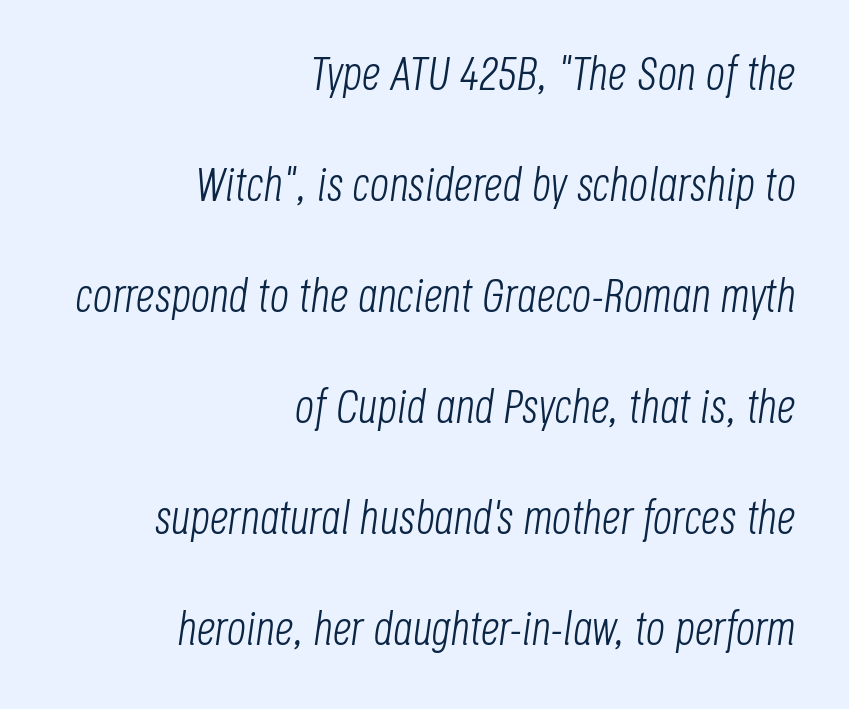
The image shows 47 px light, condensed type, italic (leaning right); set right-aligned, loose line spacing (2.36x), normal letter spacing, not underlined; low stroke contrast and a large x-height.
